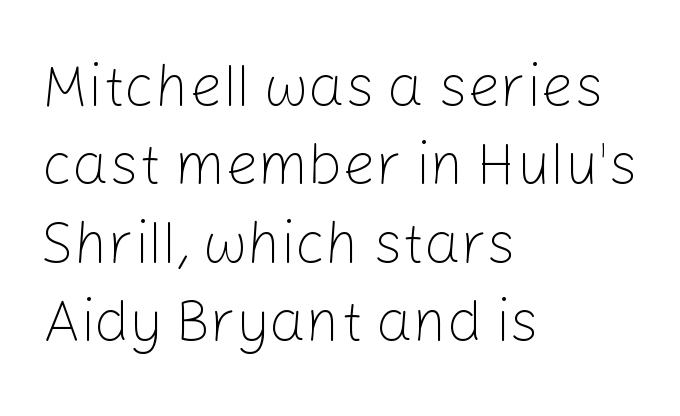
{"serif": "no", "italic": "no", "bold": "no", "weight": "light", "width": "normal", "stroke_contrast": "low", "x_height": "medium", "monospaced": "no", "underline": "no", "align": "left", "line_spacing": "normal", "line_spacing_ratio": 1.35, "letter_spacing": "normal", "letter_spacing_em": 0.0, "glyph_px": 58}
